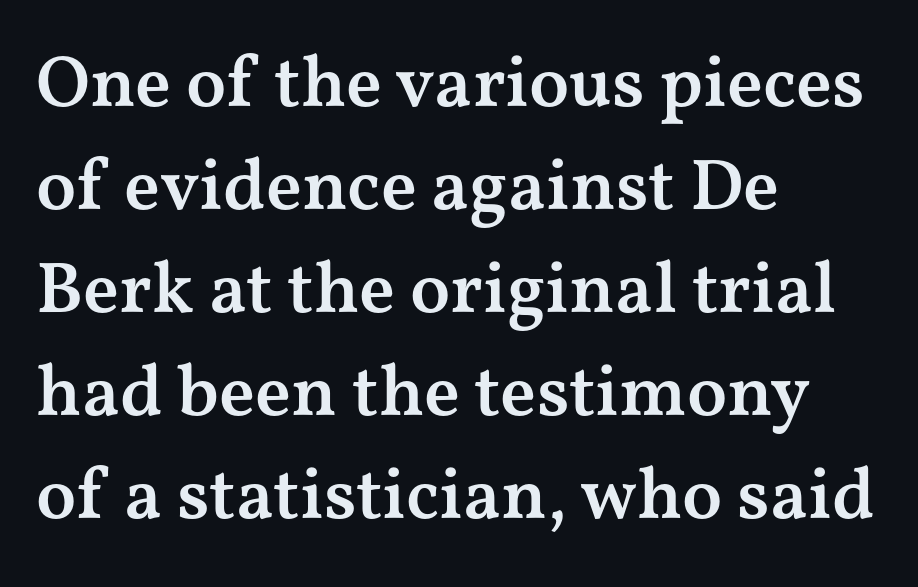
Q: Is the text bold? A: Semi-bold.
Q: Is the text italic (slanted)? A: No, it is upright.
Q: Is the typeface a serif or a sans-serif typeface? A: Serif.
Q: Is the text underlined? A: No.
Q: How is the paragraph aligned? A: Left-aligned.
Q: Is the spacing between letters normal or unusually wide? A: Normal.
Q: Is the spacing between lines tight, normal or loose? A: Normal.
Q: Width (condensed, normal, or wide)? A: Wide.
Q: Stroke contrast? A: Medium.
Q: x-height? A: Medium.
Q: Monospaced? A: No.
